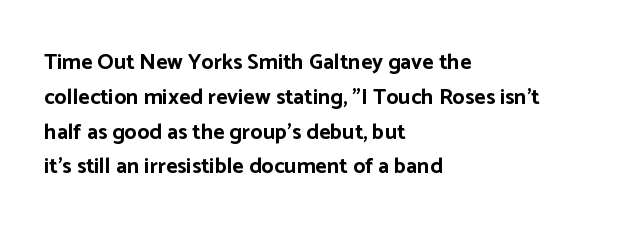
One-word summary of the alignment: left. Characters remain perfectly vertical along every line. Words float on clear page, feet unadorned. Look at the tracking — it's just the regular setting, nothing added.
